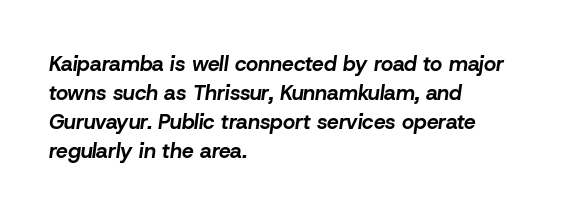
Observe the lean: these are italic letterforms. The lines in this sample share a left origin and differ only in where they stop. The line texture is even and compact thanks to regular tracking. The area under the type is left untouched. Heavy, bold letterforms. Quick note: interline space is typical.
